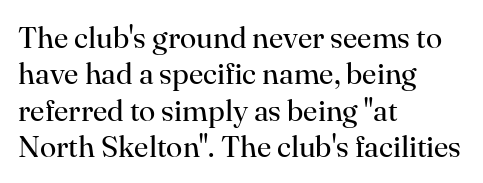
Q: Is the text bold? A: No.
Q: Is the text italic (slanted)? A: No, it is upright.
Q: Is the typeface a serif or a sans-serif typeface? A: Serif.
Q: Is the text underlined? A: No.
Q: How is the paragraph aligned? A: Left-aligned.
Q: Is the spacing between letters normal or unusually wide? A: Normal.
Q: Width (condensed, normal, or wide)? A: Normal.
Q: Stroke contrast? A: High.
Q: x-height? A: Small.
Q: Monospaced? A: No.
